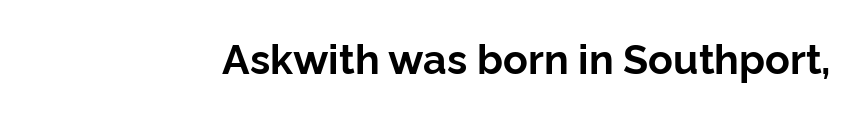
The lettering holds an erect, upright posture throughout. In terms of weight, the rendering is a true, heavy bold. Beneath every word, the page is bare. The type family on display is of the sans-serif kind. Does extra space separate the letters? No, they use regular spacing. Each letter keeps its own natural width here, so spacing adapts to shape.
